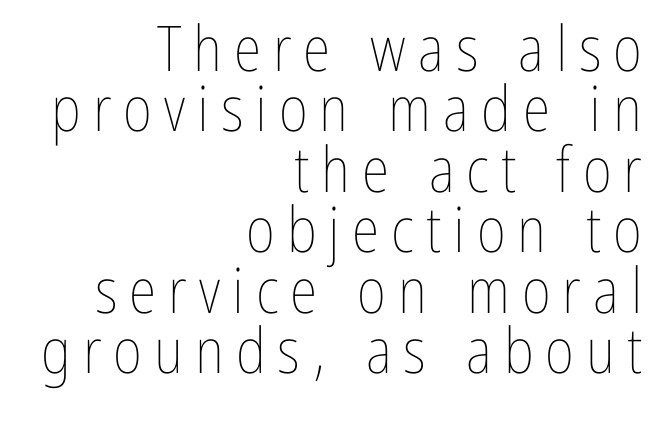
Notice how the passage keeps a crisp vertical edge on the right only. Summary of weight: not heavy and not bold. Proportional: the letters do not fall into vertical columns. Line spacing here is tight.
